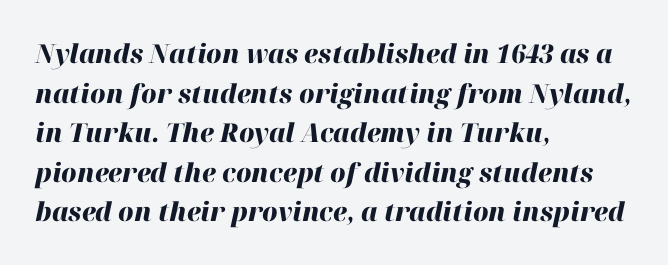
{"italic": "yes", "lean": "right", "slant_degrees": 12, "bold": "yes", "underline": "no", "align": "left", "line_spacing": "normal", "line_spacing_ratio": 1.52, "letter_spacing": "normal", "letter_spacing_em": 0.0, "glyph_px": 26}
